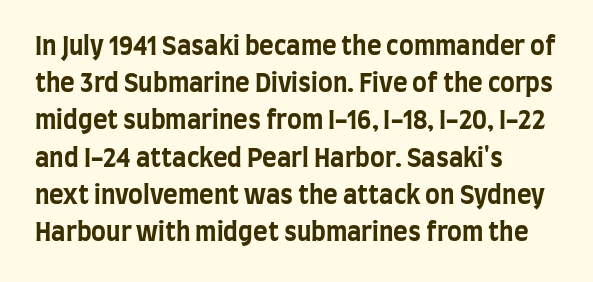
{"italic": "no", "bold": "yes", "underline": "no", "align": "left", "line_spacing": "normal", "line_spacing_ratio": 1.49, "letter_spacing": "normal", "letter_spacing_em": 0.0, "glyph_px": 25}
